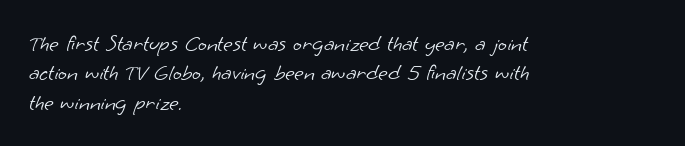
In terms of leading, this rendering sits right in the middle. The baseline area is clear. Tracking here is standard; glyphs follow each other at the usual distance. Weight class: somewhere from thin through regular. The paragraph shown leans on its left margin.
